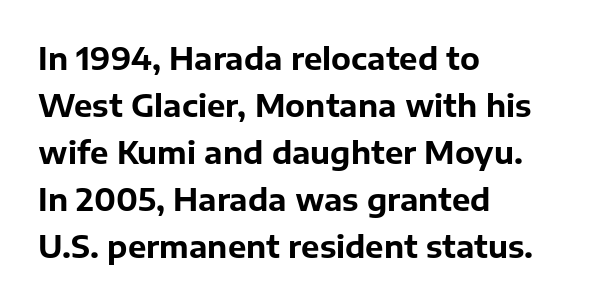
Q: Is the text bold? A: Yes.
Q: Is the text italic (slanted)? A: No, it is upright.
Q: Is the typeface a serif or a sans-serif typeface? A: Sans-serif.
Q: Is the text underlined? A: No.
Q: How is the paragraph aligned? A: Left-aligned.
Q: Is the spacing between letters normal or unusually wide? A: Normal.
Q: Is the spacing between lines tight, normal or loose? A: Normal.
Q: Width (condensed, normal, or wide)? A: Normal.
Q: Stroke contrast? A: Low.
Q: x-height? A: Medium.
Q: Monospaced? A: No.
